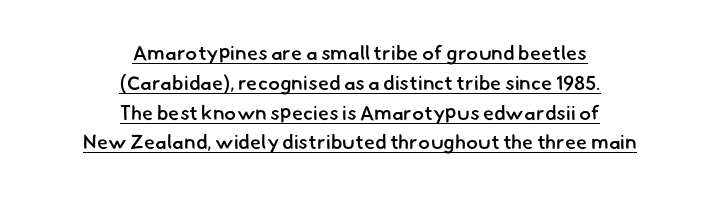
{"bold": "semi", "underline": "yes", "align": "center", "line_spacing": "normal", "line_spacing_ratio": 1.49, "letter_spacing": "normal", "letter_spacing_em": 0.0, "glyph_px": 20}
